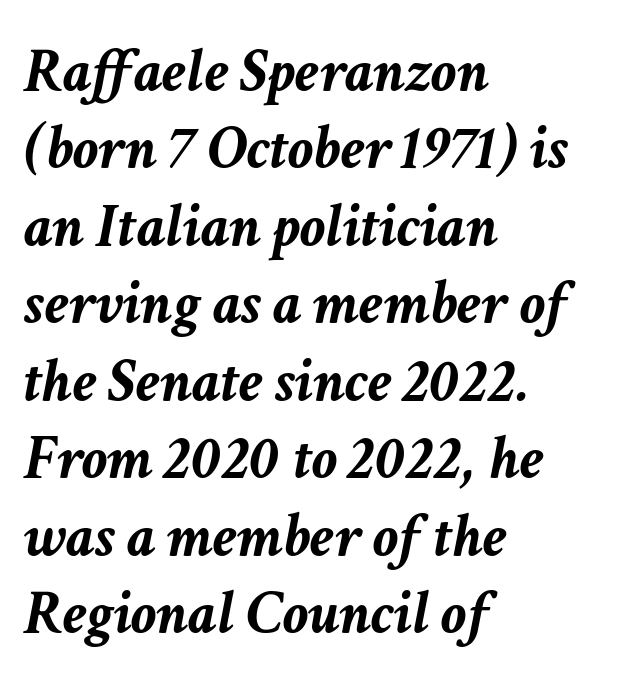
Note the varied advance widths — an 'i' is clearly narrower than an 'm'. The typesetter chose a ragged-right arrangement here. How are the letters spaced? Ordinarily, with no added tracking. The font is running at its bold setting. Decoration check: the copy has no underline. Characters are canted at an angle relative to the baseline's perpendicular.
